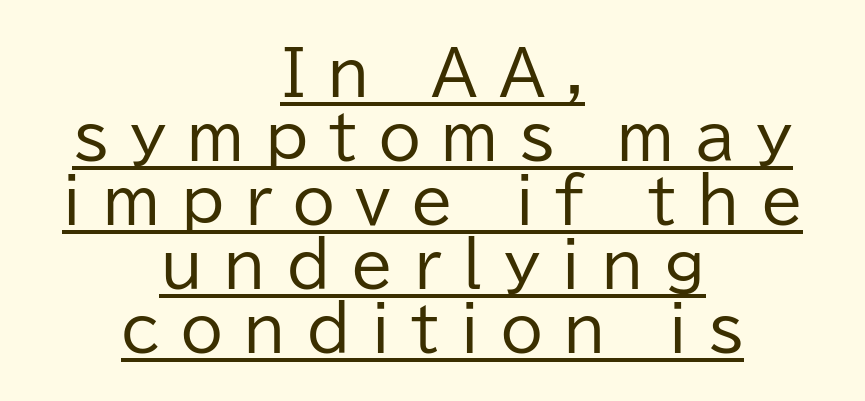
Q: Is the text bold? A: No.
Q: Is the text italic (slanted)? A: No, it is upright.
Q: Is the typeface a serif or a sans-serif typeface? A: Sans-serif.
Q: Is the text underlined? A: Yes.
Q: How is the paragraph aligned? A: Centered.
Q: Is the spacing between letters normal or unusually wide? A: Unusually wide.
Q: Is the spacing between lines tight, normal or loose? A: Tight.
Q: Width (condensed, normal, or wide)? A: Normal.
Q: Stroke contrast? A: Low.
Q: x-height? A: Medium.
Q: Monospaced? A: No.
